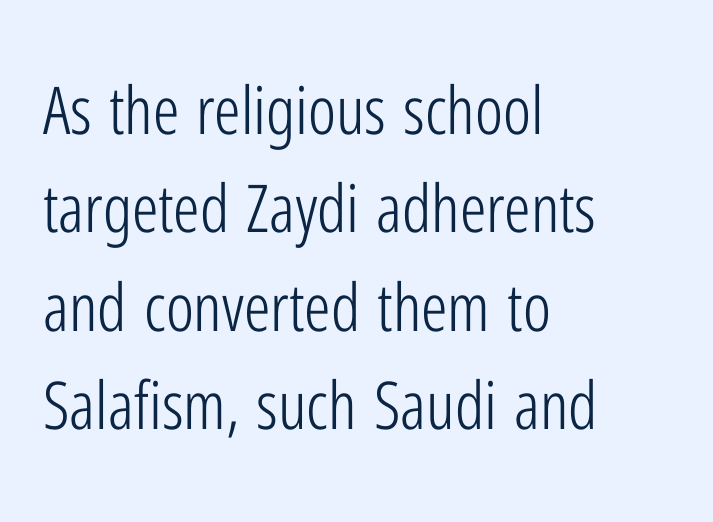
Regular leading. Does the lettering tilt? It doesn't — this is upright. This sample has the flowing, uneven cadence of proportional lettering. The lines are quadded left.
